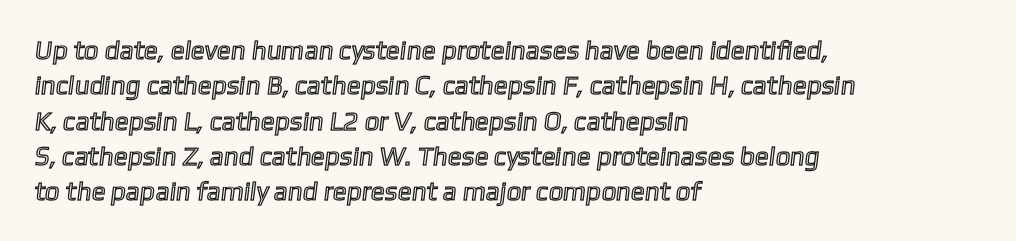
The image shows 26 px text type; set left-aligned, normal line spacing (1.36x), normal letter spacing, not underlined.
